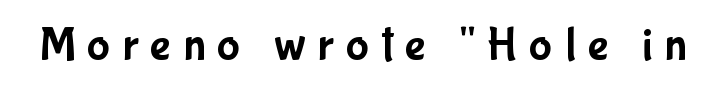
Q: Is the text italic (slanted)? A: No, it is upright.
Q: Is the typeface a serif or a sans-serif typeface? A: Sans-serif.
Q: Is the text underlined? A: No.
Q: Is the spacing between letters normal or unusually wide? A: Unusually wide.
Q: Width (condensed, normal, or wide)? A: Condensed.
Q: Stroke contrast? A: Low.
Q: x-height? A: Medium.
Q: Monospaced? A: No.
